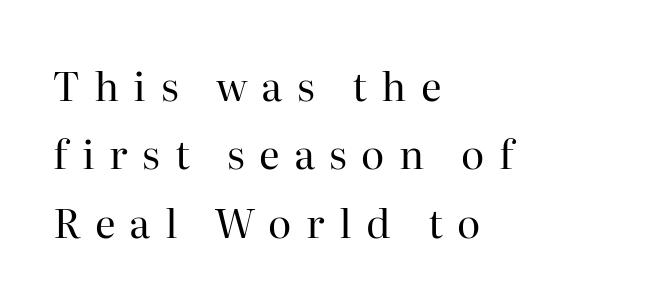
{"serif": "yes", "italic": "no", "bold": "no", "weight": "regular", "width": "normal", "stroke_contrast": "high", "x_height": "medium", "monospaced": "no", "underline": "no", "align": "left", "line_spacing_ratio": 1.71, "letter_spacing": "wide", "letter_spacing_em": 0.36, "glyph_px": 40}
